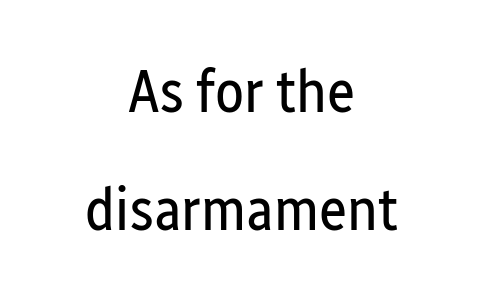
The image shows 60 px regular-weight, condensed sans-serif type, upright; set centered, loose line spacing (1.97x), normal letter spacing, not underlined; low stroke contrast and a medium x-height.
